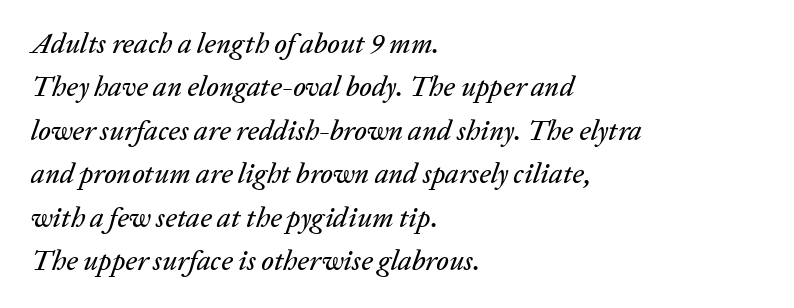
There's an unmistakable incline to the writing here. The strip under each line holds only bare page. Looks like regular typesetting: each glyph gets only the width it needs. The line texture is even and compact thanks to regular tracking. Summary of vertical rhythm: regular, with standard interline spacing.
